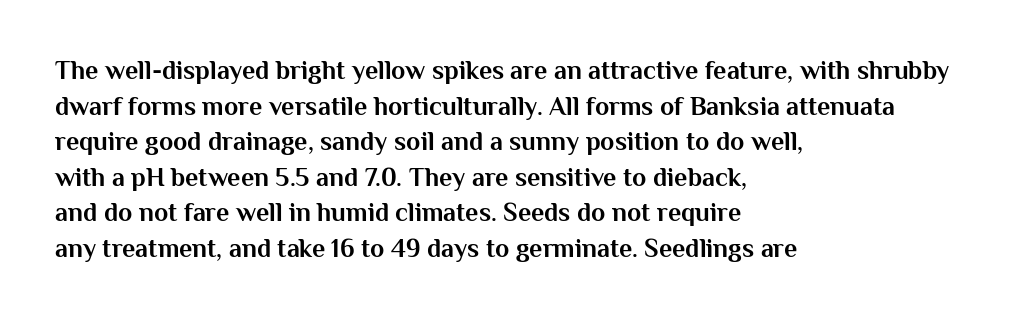
Descenders are the only things crossing below the line. Weight: bold. The tracking reads as untouched default to a designer's eye. A typesetter would mark this as roman, not italic.
